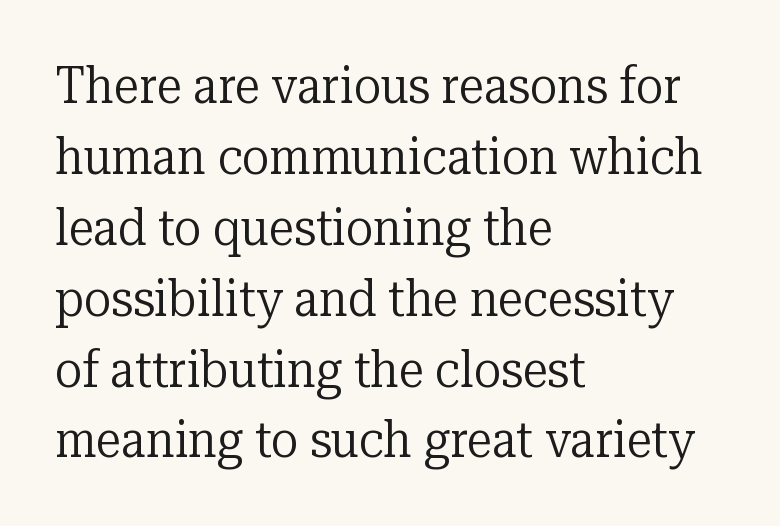
Q: Is the text bold? A: No.
Q: Is the text italic (slanted)? A: No, it is upright.
Q: Is the typeface a serif or a sans-serif typeface? A: Serif.
Q: Is the text underlined? A: No.
Q: How is the paragraph aligned? A: Left-aligned.
Q: Is the spacing between letters normal or unusually wide? A: Normal.
Q: Is the spacing between lines tight, normal or loose? A: Normal.
Q: Width (condensed, normal, or wide)? A: Normal.
Q: Stroke contrast? A: Low.
Q: x-height? A: Medium.
Q: Monospaced? A: No.
